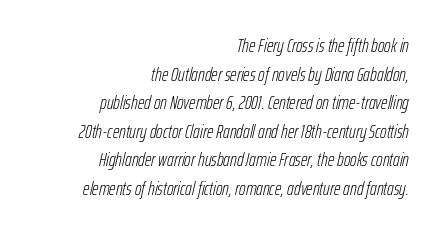
Evenly set lines give the paragraph a standard silhouette. The passage is arranged like a letterhead date or caption credit — flush right. This sample uses plain, unmodified letter spacing. Posture: slanted.
